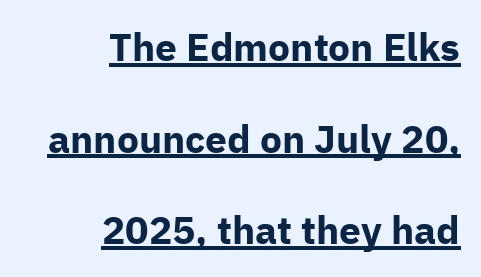
The image shows 39 px bold sans-serif type, upright; set right-aligned, loose line spacing (2.35x), normal letter spacing, underlined; low stroke contrast and a medium x-height.
